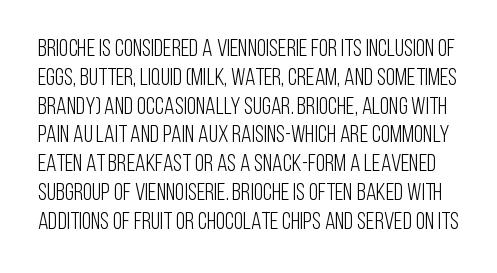
{"italic": "no", "bold": "no", "underline": "no", "line_spacing_ratio": 1.2, "letter_spacing": "normal", "letter_spacing_em": 0.0, "glyph_px": 24}
